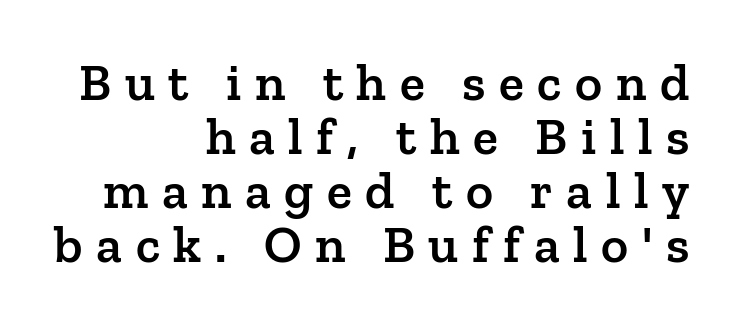
The image shows 52 px semibold serif type, upright; set right-aligned, tight line spacing (1.04x), unusually wide letter spacing (+0.26 em), not underlined; low stroke contrast and a medium x-height.
